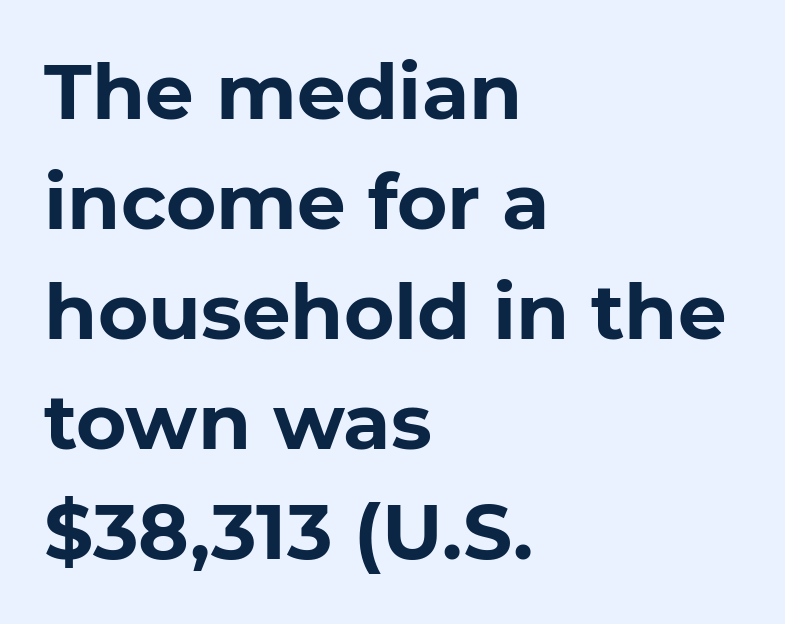
{"serif": "no", "italic": "no", "bold": "yes", "weight": "bold", "width": "normal", "stroke_contrast": "low", "x_height": "medium", "monospaced": "no", "underline": "no", "align": "left", "line_spacing": "normal", "line_spacing_ratio": 1.43, "letter_spacing": "normal", "letter_spacing_em": 0.0, "glyph_px": 77}
